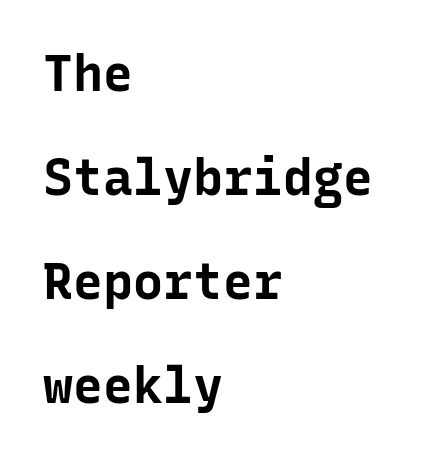
{"serif": "no", "italic": "no", "bold": "yes", "weight": "bold", "width": "normal", "stroke_contrast": "low", "x_height": "medium", "monospaced": "yes", "underline": "no", "align": "left", "line_spacing": "loose", "line_spacing_ratio": 2.08, "letter_spacing": "normal", "letter_spacing_em": 0.0, "glyph_px": 50}
